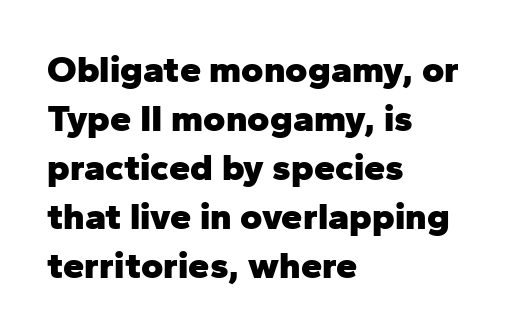
The space between consecutive lines is moderate. Every character sits straight up, as roman type does. Which margin do the lines hug? The left one — the right edge is uneven. Short note: letters normally spaced. Bare-footed words on every line.
